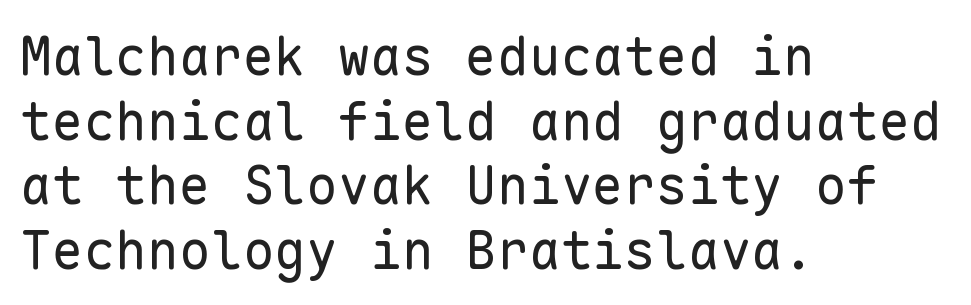
Q: Is the text bold? A: No.
Q: Is the text italic (slanted)? A: No, it is upright.
Q: Is the typeface a serif or a sans-serif typeface? A: Sans-serif.
Q: Is the text underlined? A: No.
Q: How is the paragraph aligned? A: Left-aligned.
Q: Is the spacing between letters normal or unusually wide? A: Normal.
Q: Width (condensed, normal, or wide)? A: Normal.
Q: Stroke contrast? A: Low.
Q: x-height? A: Medium.
Q: Monospaced? A: Yes.
